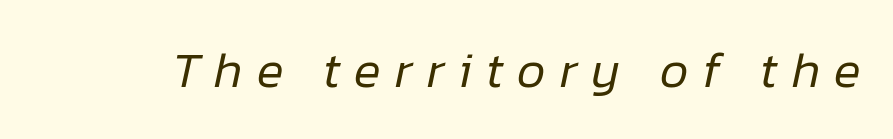
Q: Is the text bold? A: No.
Q: Is the text italic (slanted)? A: Yes, it leans right by about 12 degrees.
Q: Is the text underlined? A: No.
Q: Is the spacing between letters normal or unusually wide? A: Unusually wide.
Q: Width (condensed, normal, or wide)? A: Normal.
Q: Stroke contrast? A: Low.
Q: x-height? A: Medium.
Q: Monospaced? A: No.
